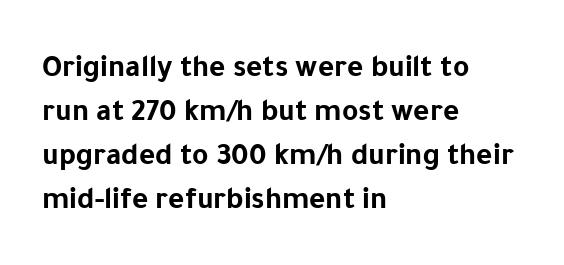
Q: Is the text bold? A: Yes.
Q: Is the text italic (slanted)? A: No, it is upright.
Q: Is the typeface a serif or a sans-serif typeface? A: Sans-serif.
Q: Is the text underlined? A: No.
Q: How is the paragraph aligned? A: Left-aligned.
Q: Is the spacing between letters normal or unusually wide? A: Normal.
Q: Is the spacing between lines tight, normal or loose? A: Normal.
Q: Width (condensed, normal, or wide)? A: Normal.
Q: Stroke contrast? A: Low.
Q: x-height? A: Medium.
Q: Monospaced? A: No.
